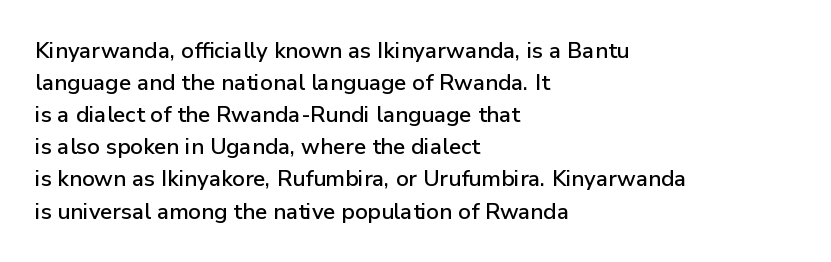
These lines were composed using upright roman letters. If you drew a ruler down the left edge, every line would touch it. In terms of leading, this rendering sits right in the middle. These lines keep a tight, regular rhythm from letter to letter. The glyphs are unaccompanied by any horizontal stroke below them.
